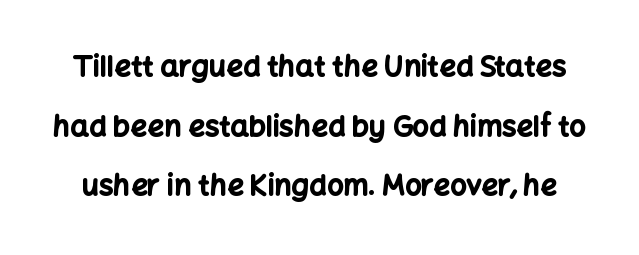
Q: Is the text bold? A: Yes.
Q: Is the text italic (slanted)? A: No, it is upright.
Q: Is the typeface a serif or a sans-serif typeface? A: Sans-serif.
Q: Is the text underlined? A: No.
Q: Is the spacing between letters normal or unusually wide? A: Normal.
Q: Is the spacing between lines tight, normal or loose? A: Loose.
Q: Width (condensed, normal, or wide)? A: Normal.
Q: Stroke contrast? A: Low.
Q: x-height? A: Medium.
Q: Monospaced? A: No.
